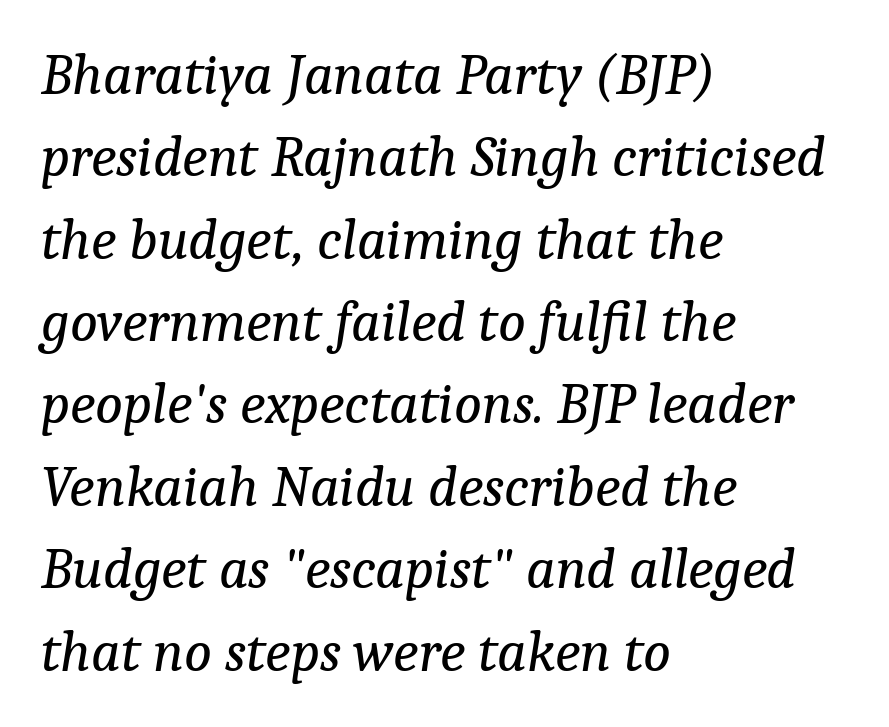
Little horizontal feet cap the strokes, marking this as serif type. No word sits above an underline. What stands out about the letter spacing? Nothing — it is the standard amount. The typography opts for an oblique posture over an upright one. Weight: not bold — regular or lighter. The passage shown is typed in a proportional face where columns would drift.
